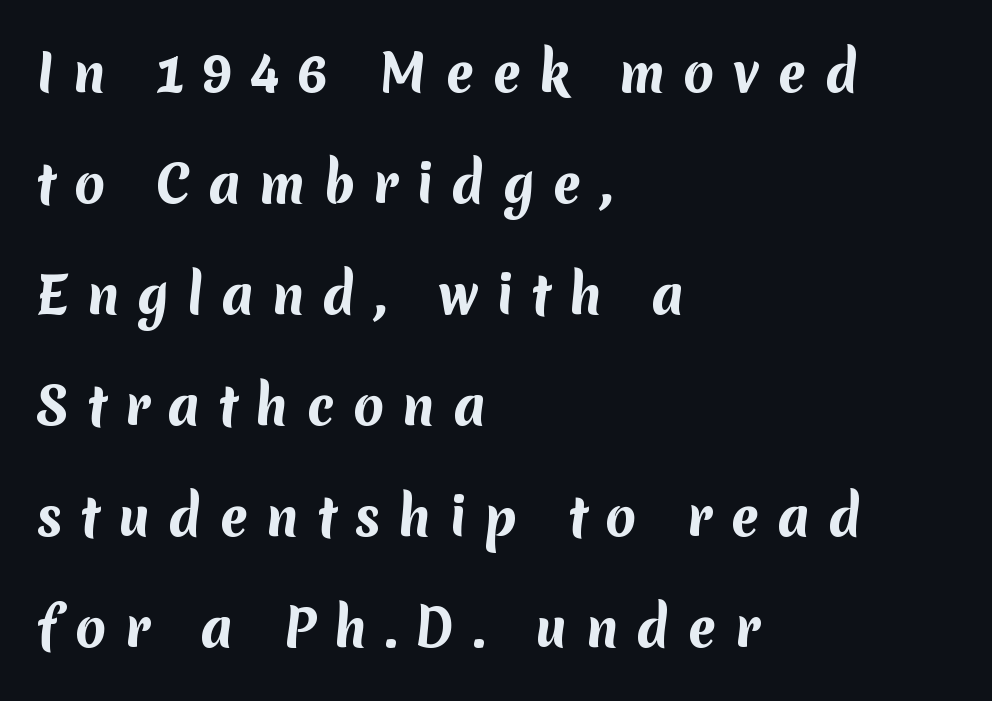
Successive baselines arrive slowly, with a big drop between each. These words are printed bold, with thick strokes throughout. A clean baseline with only descenders dipping below it. Does extra space separate the letters? Yes, quite a lot of it. This rendering uses left alignment, leaving the right contour irregular. Spacing verdict: proportional, widths tailored to each character.
